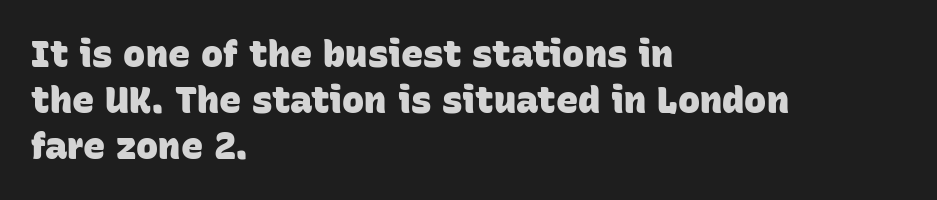
The image shows 37 px heavy sans-serif type; set left-aligned, line spacing 1.24x, normal letter spacing, not underlined; low stroke contrast and a large x-height.
